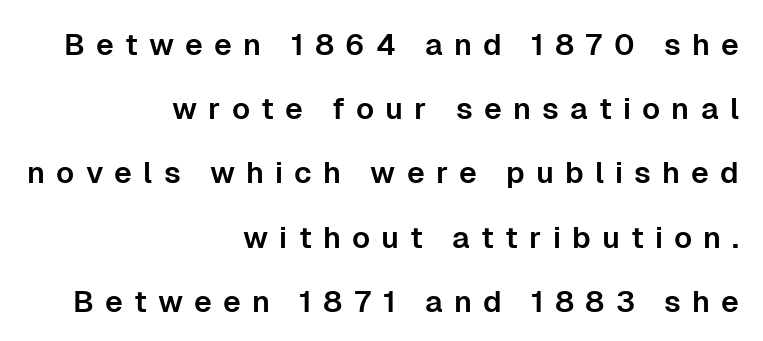
The image shows 30 px sans-serif type, upright; set right-aligned, loose line spacing (2.14x), unusually wide letter spacing (+0.37 em), not underlined; low stroke contrast and a medium x-height.
